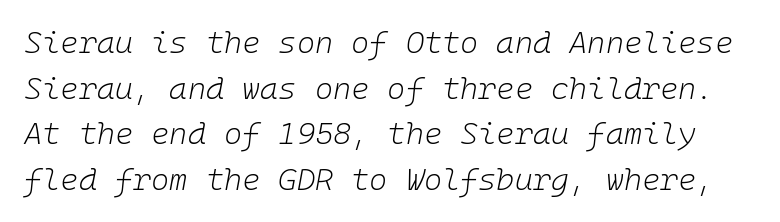
Q: Is the text bold? A: No.
Q: Is the text italic (slanted)? A: Yes, it leans right by about 10 degrees.
Q: Is the text underlined? A: No.
Q: Is the spacing between letters normal or unusually wide? A: Normal.
Q: Is the spacing between lines tight, normal or loose? A: Normal.
Q: Width (condensed, normal, or wide)? A: Normal.
Q: Stroke contrast? A: Low.
Q: x-height? A: Medium.
Q: Monospaced? A: Yes.
